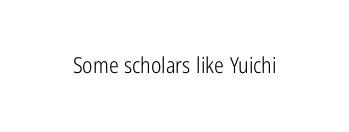
The space directly below the letters is spotless. Quick note: not italic, upright. The line texture is even and compact thanks to regular tracking. These glyphs show unthickened strokes, regular width or finer.
